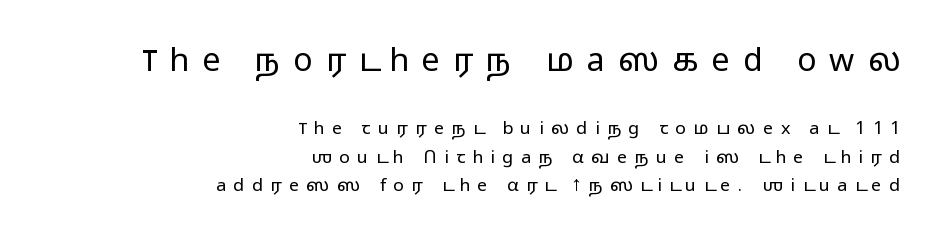
Does the lettering tilt? It doesn't — this is upright. The strip under each line holds only bare page. Leading: standard. Does the type have serifs? No, each stem ends abruptly. Unbolded letterforms with no extra heft. Top chunk: large. Bottom chunk: small.
